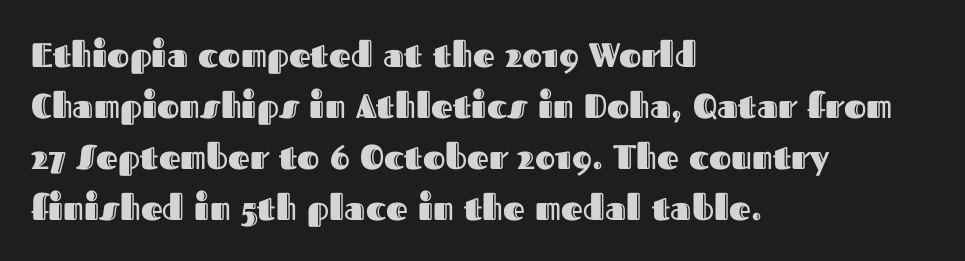
Each letter keeps its own natural width here, so spacing adapts to shape. The font's upright variant was chosen for this text. You could call the tracking neutral — neither tight nor loose. Words float on clear page, feet unadorned. All the whitespace from short lines collects on the right. Evenly set lines give the paragraph a standard silhouette.
